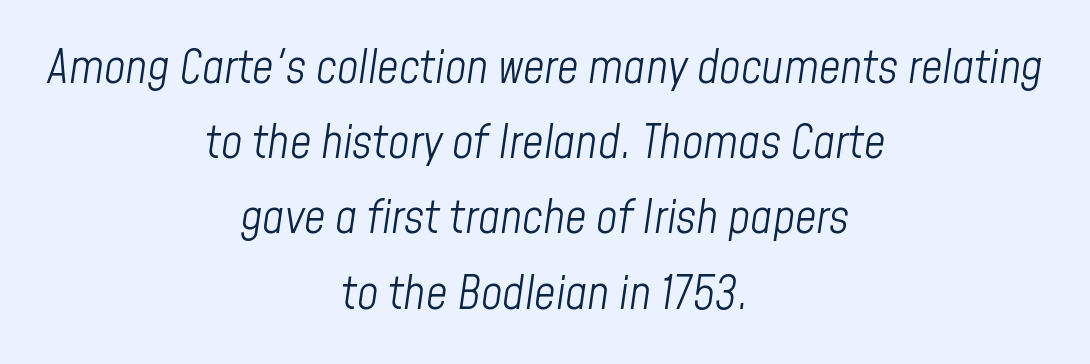
The image shows 47 px light, condensed type, italic (leaning right); set centered, normal line spacing (1.6x), normal letter spacing, not underlined; low stroke contrast and a medium x-height.
